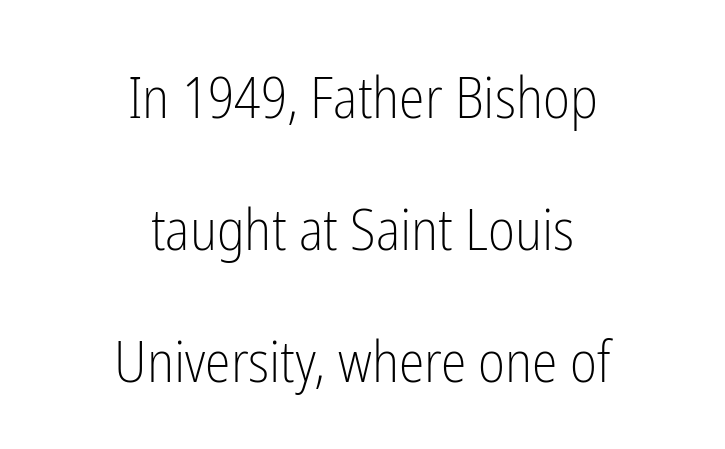
Anything drawn beneath the words? Only blank space. Ascenders rise straight up at ninety degrees. The face used here is proportionally spaced, like ordinary book or web type. The font sits on the lighter half of the weight spectrum, regular included. These lines stand farther apart than default settings would place them.
